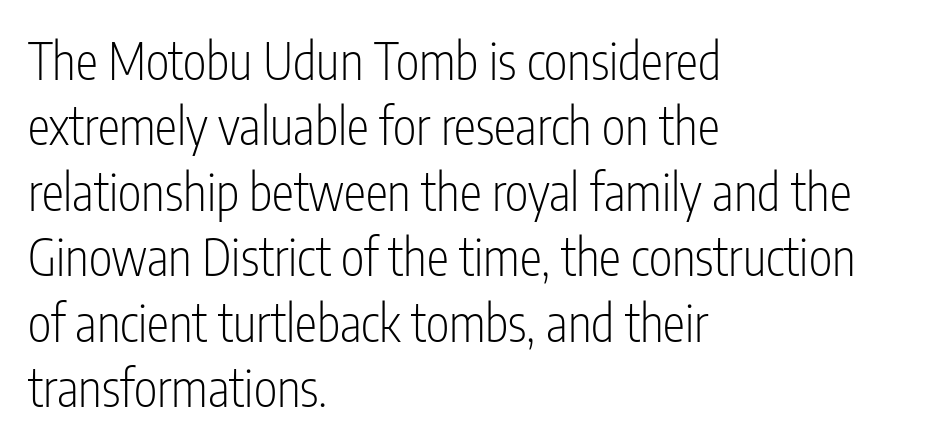
{"serif": "no", "italic": "no", "bold": "no", "weight": "light", "width": "condensed", "stroke_contrast": "low", "x_height": "medium", "monospaced": "no", "underline": "no", "align": "left", "line_spacing": "normal", "line_spacing_ratio": 1.31, "letter_spacing": "normal", "letter_spacing_em": 0.0, "glyph_px": 50}
